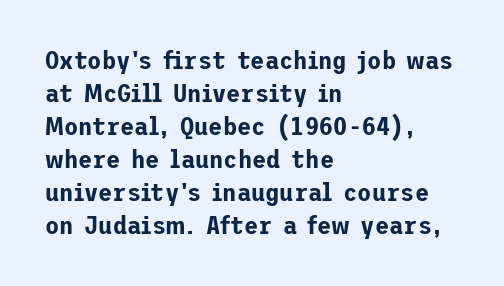
The image shows 26 px text type, upright; set left-aligned, normal line spacing (1.27x), normal letter spacing, not underlined.
